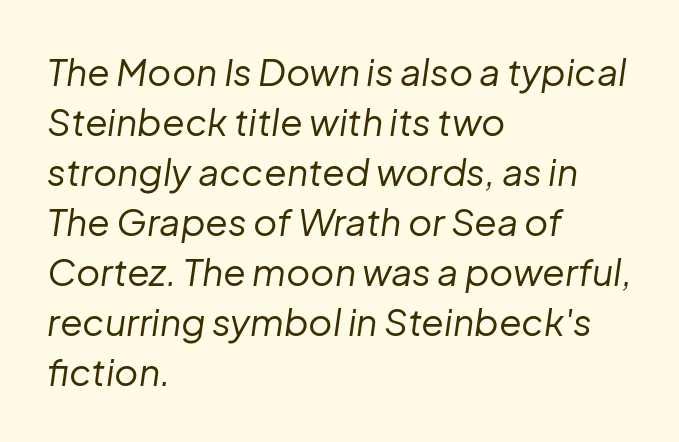
The image shows 37 px regular-weight type, italic (leaning right); set left-aligned, normal line spacing (1.35x), normal letter spacing, not underlined; low stroke contrast and a medium x-height.
